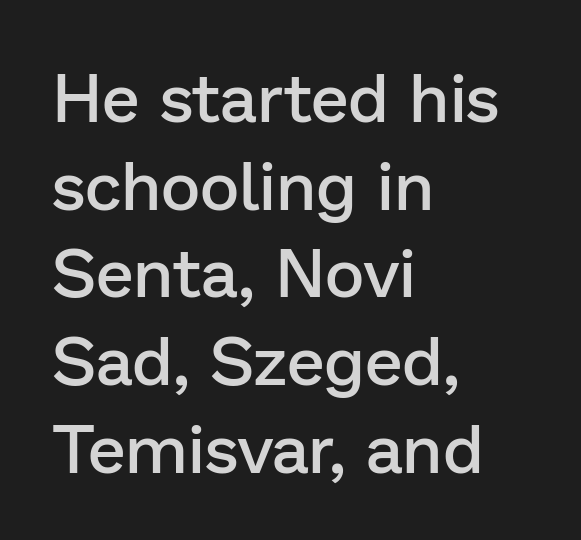
Nope, not italic — everything's standing straight. Each letter keeps its own natural width here, so spacing adapts to shape. The face used here is rendered with its standard letterfit. Quick note: underline off.
